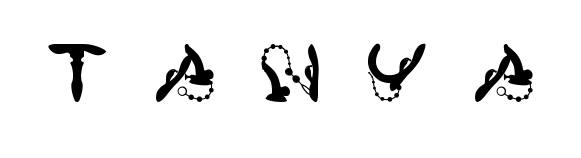
{"serif": "no", "italic": "no", "width": "normal", "stroke_contrast": "high", "x_height": "large", "underline": "no", "letter_spacing": "wide", "letter_spacing_em": 0.49, "glyph_px": 80}
